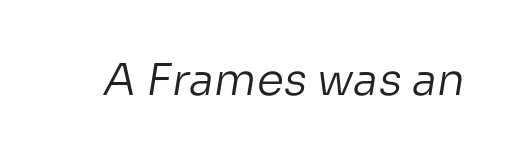
The image shows 44 px regular-weight sans-serif type; set normal letter spacing, not underlined; low stroke contrast and a medium x-height.
